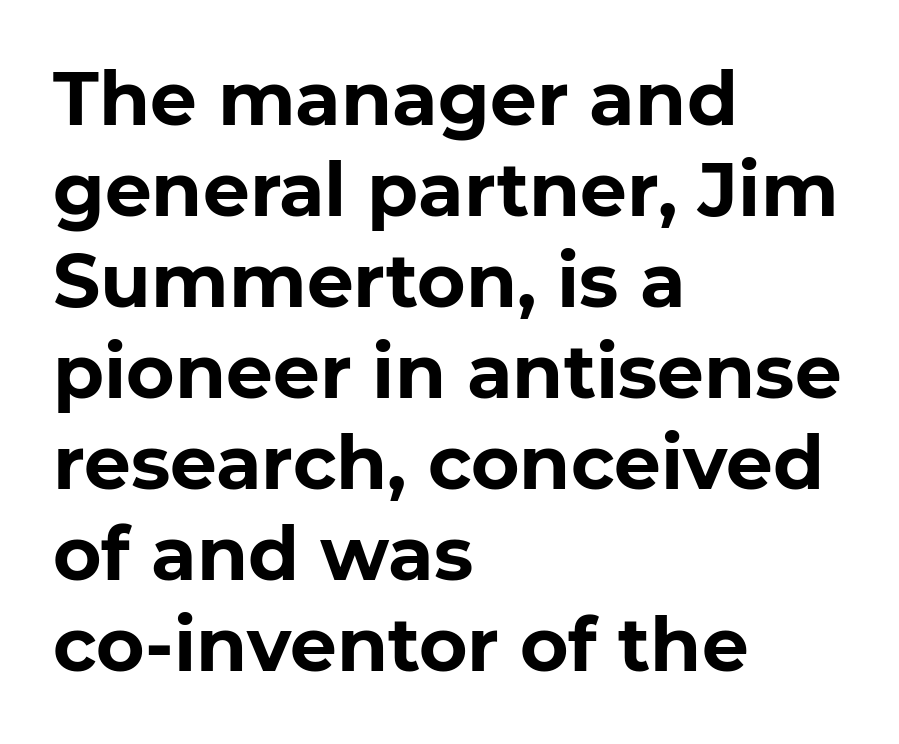
This sample uses an upright cut, with every glyph sitting square on the baseline. This sample has the flowing, uneven cadence of proportional lettering. The passage shown is emphatically bold. Does extra space separate the letters? No, they use regular spacing.
